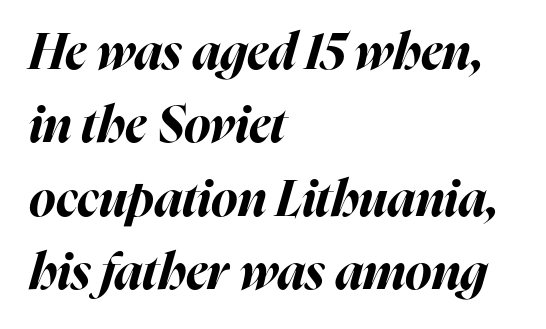
The ragged edge is on the right, which tells us the setting is flush left. Notice how descenders clear the ascenders below comfortably — that's standard leading. Unmarked baselines from the first word to the last. Posture: slanted. Chunky letters — that's bold for sure. The type is set solid horizontally, with unmodified tracking.
